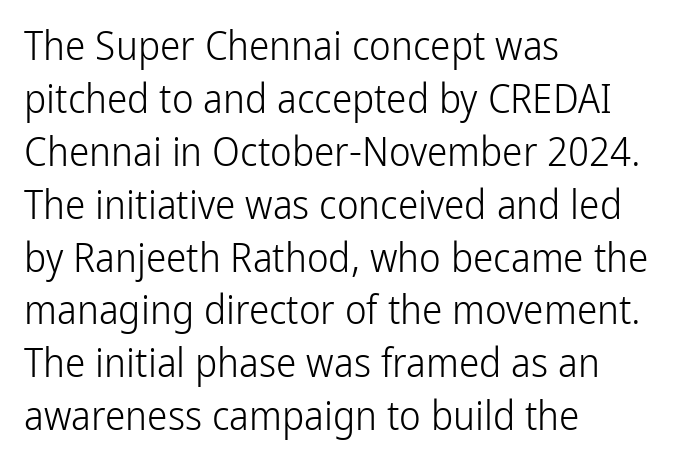
The image shows 41 px light, condensed sans-serif type, upright; set left-aligned, normal line spacing (1.29x), normal letter spacing, not underlined; low stroke contrast and a medium x-height.
